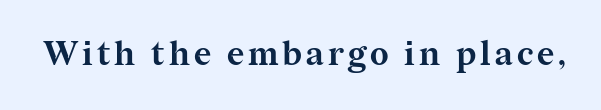
Here the designer chose a conventional face with non-uniform glyph widths. The designer went with a serif here, giving each stem small feet. Pretty heavy lettering here — definitely bold. Bare-footed words on every line. The specimen reads as upright at a glance.
